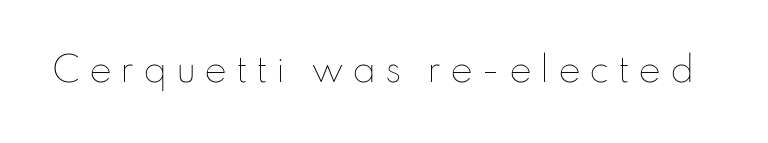
The passage shown is typed in a proportional face where columns would drift. A quiet, ordinary-to-light weight characterises the typeface. You could only call the tracking loose — the letters float apart. The words here are not underlined.
